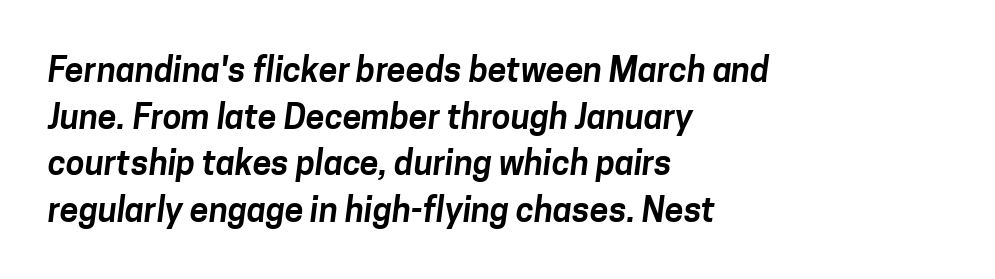
The image shows 34 px sans-serif type; set left-aligned, normal line spacing (1.37x), normal letter spacing, not underlined; low stroke contrast and a medium x-height.
